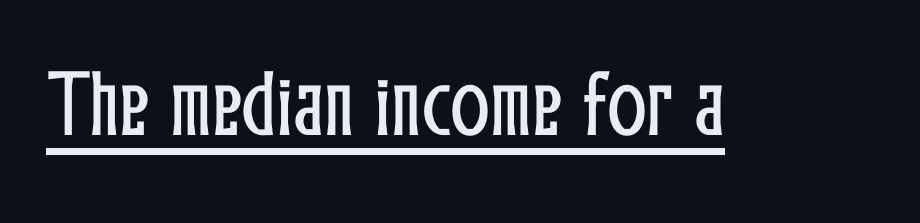
{"italic": "no", "width": "condensed", "stroke_contrast": "low", "x_height": "medium", "monospaced": "no", "underline": "yes", "letter_spacing": "normal", "letter_spacing_em": 0.0, "glyph_px": 74}
